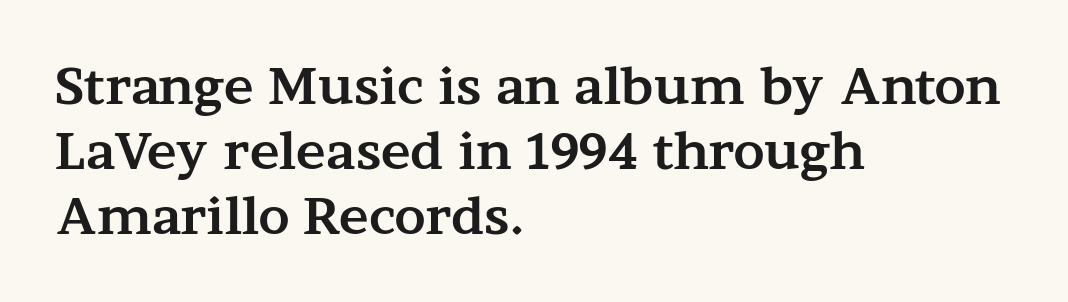
Q: Is the text bold? A: Yes.
Q: Is the text italic (slanted)? A: No, it is upright.
Q: Is the typeface a serif or a sans-serif typeface? A: Serif.
Q: Is the text underlined? A: No.
Q: How is the paragraph aligned? A: Left-aligned.
Q: Is the spacing between letters normal or unusually wide? A: Normal.
Q: Is the spacing between lines tight, normal or loose? A: Normal.
Q: Width (condensed, normal, or wide)? A: Wide.
Q: Stroke contrast? A: Medium.
Q: x-height? A: Medium.
Q: Monospaced? A: No.
